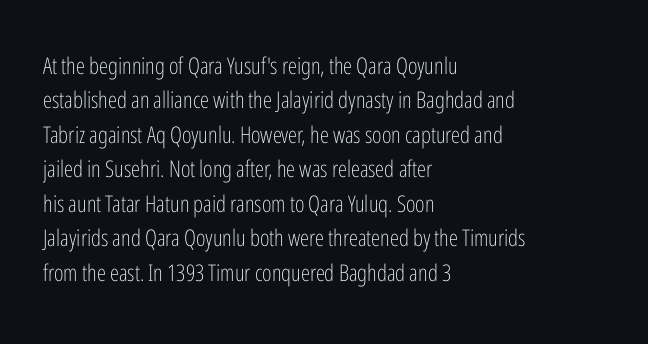
The image shows 23 px text type, upright; set left-aligned, normal line spacing (1.5x), normal letter spacing, not underlined.
